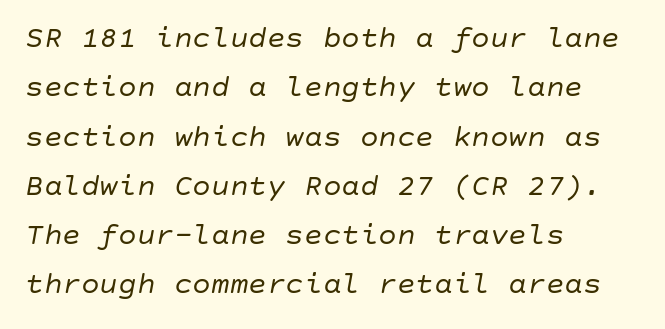
In CSS terms this would be text-align: left. The font's italic variant was chosen for this text. The rows are spaced the way most documents space them. Bare-footed words on every line. Is the letter spacing exaggerated? No — it looks like the ordinary default. Counters stay open thanks to moderate or lighter strokes.
